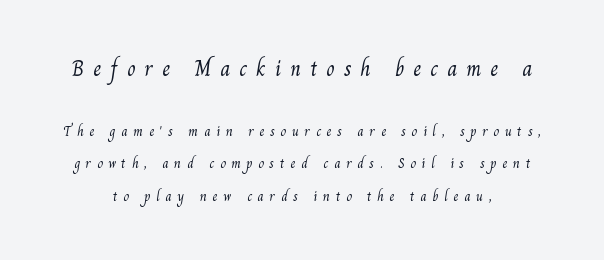
{"bold": "no", "underline": "no", "line_spacing": "loose", "line_spacing_ratio": 2.33, "letter_spacing": "wide", "letter_spacing_em": 0.41, "larger_block": "first", "size_ratio": 1.57, "glyph_px": 22}
